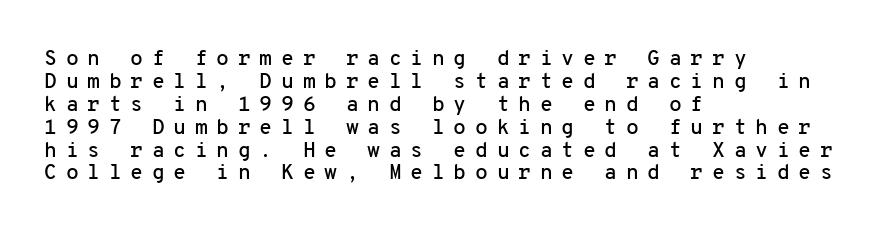
Q: Is the text italic (slanted)? A: No, it is upright.
Q: Is the text underlined? A: No.
Q: How is the paragraph aligned? A: Left-aligned.
Q: Is the spacing between letters normal or unusually wide? A: Unusually wide.
Q: Is the spacing between lines tight, normal or loose? A: Tight.
